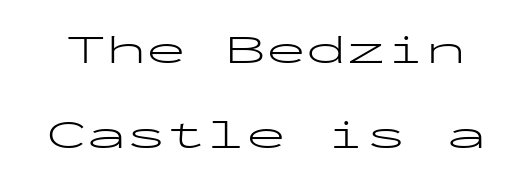
{"serif": "no", "italic": "no", "bold": "no", "weight": "light", "width": "wide", "stroke_contrast": "low", "x_height": "medium", "monospaced": "yes", "underline": "no", "line_spacing": "loose", "line_spacing_ratio": 2.12, "letter_spacing": "normal", "letter_spacing_em": 0.0, "glyph_px": 40}
